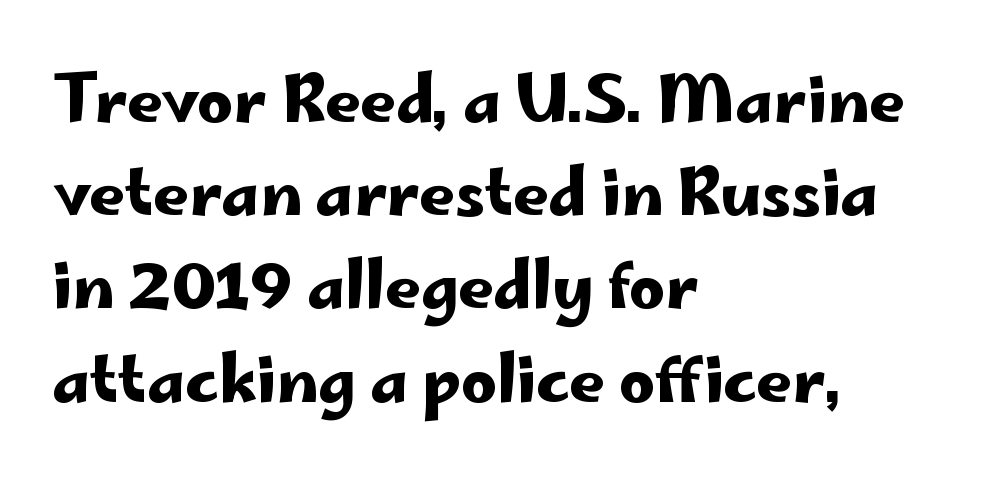
Notice how the passage keeps a crisp vertical edge on the left only. Each letter's strokes conclude bluntly, with no projecting serifs. No italicization has been applied; the sample stays upright. The foot of each line stays bare and open. These lines sit exactly where default settings would place them.
